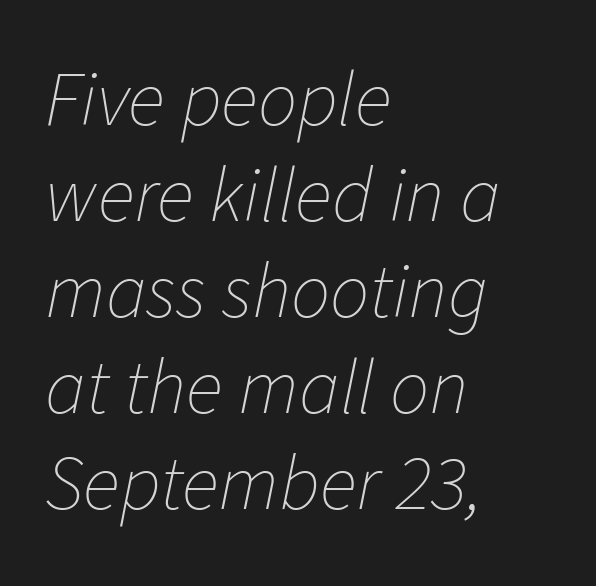
{"italic": "yes", "lean": "right", "slant_degrees": 11, "bold": "no", "weight": "thin", "width": "normal", "stroke_contrast": "low", "x_height": "medium", "monospaced": "no", "underline": "no", "align": "left", "line_spacing_ratio": 1.23, "letter_spacing": "normal", "letter_spacing_em": 0.0, "glyph_px": 78}
